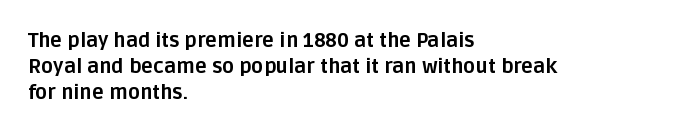
{"italic": "no", "bold": "yes", "underline": "no", "align": "left", "line_spacing": "normal", "line_spacing_ratio": 1.29, "letter_spacing": "normal", "letter_spacing_em": 0.0, "glyph_px": 20}
